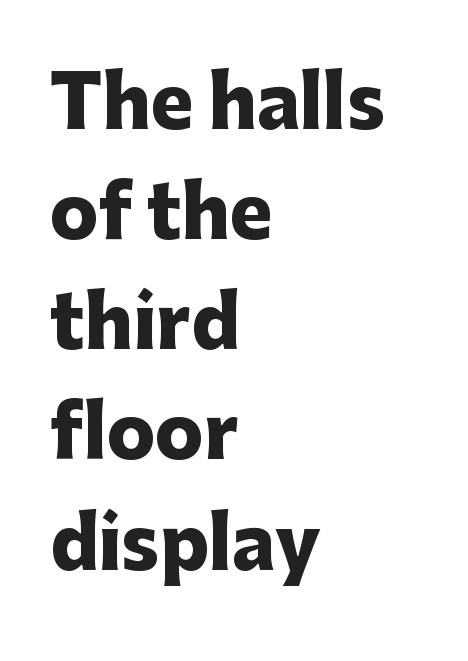
The image shows 72 px heavy sans-serif type, upright; set left-aligned, normal line spacing (1.53x), normal letter spacing, not underlined; low stroke contrast and a medium x-height.
